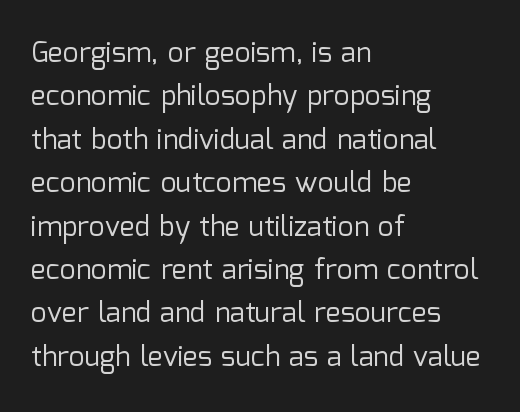
Q: Is the text bold? A: No.
Q: Is the text italic (slanted)? A: No, it is upright.
Q: Is the typeface a serif or a sans-serif typeface? A: Sans-serif.
Q: Is the text underlined? A: No.
Q: How is the paragraph aligned? A: Left-aligned.
Q: Is the spacing between letters normal or unusually wide? A: Normal.
Q: Is the spacing between lines tight, normal or loose? A: Normal.
Q: Width (condensed, normal, or wide)? A: Normal.
Q: Stroke contrast? A: Low.
Q: x-height? A: Medium.
Q: Monospaced? A: No.
